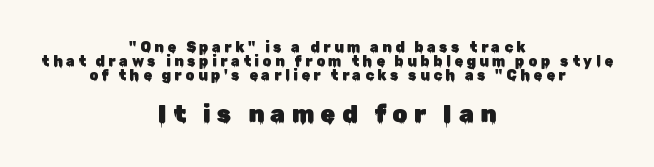
The image shows 24 px text type, upright; set centered, tight line spacing (1.0x), unusually wide letter spacing (+0.26 em), not underlined; the second (bottom) block is 1.71x larger.
